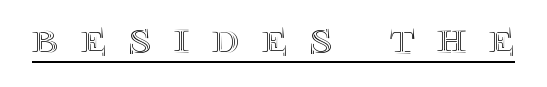
The image shows 48 px text type, upright; set unusually wide letter spacing (+0.47 em), underlined; a large x-height.
